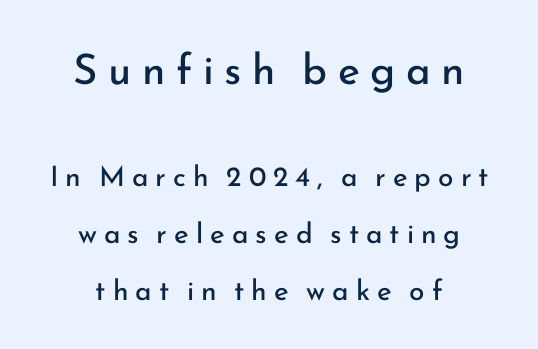
Is the lower block the larger one? No — the upper block carries the bigger type. Leading is clearly above the norm, producing a sparse column. A centered setting, common on invitations and titles, is used for this passage. Words appear elongated and porous because spacing is wide. Do the characters align in a grid? No, the font is proportional.
